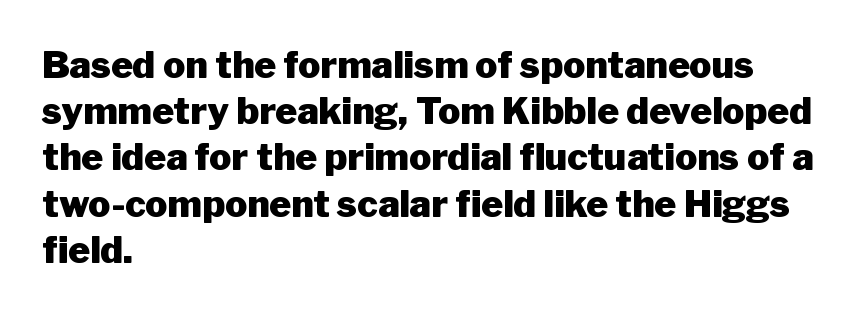
Q: Is the text bold? A: Yes.
Q: Is the text italic (slanted)? A: No, it is upright.
Q: Is the typeface a serif or a sans-serif typeface? A: Sans-serif.
Q: Is the text underlined? A: No.
Q: How is the paragraph aligned? A: Left-aligned.
Q: Is the spacing between letters normal or unusually wide? A: Normal.
Q: Is the spacing between lines tight, normal or loose? A: Normal.
Q: Width (condensed, normal, or wide)? A: Normal.
Q: Stroke contrast? A: Low.
Q: x-height? A: Medium.
Q: Monospaced? A: No.
